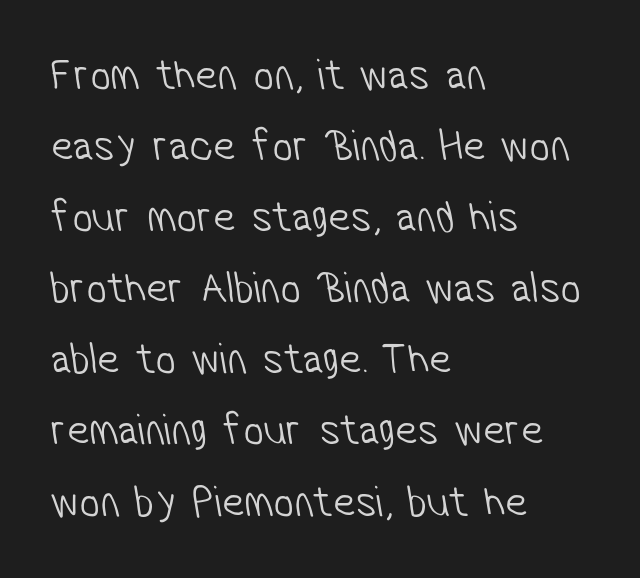
{"serif": "no", "bold": "no", "weight": "light", "width": "condensed", "stroke_contrast": "low", "x_height": "medium", "monospaced": "no", "underline": "no", "align": "left", "line_spacing": "normal", "line_spacing_ratio": 1.58, "letter_spacing": "normal", "letter_spacing_em": 0.0, "glyph_px": 45}
